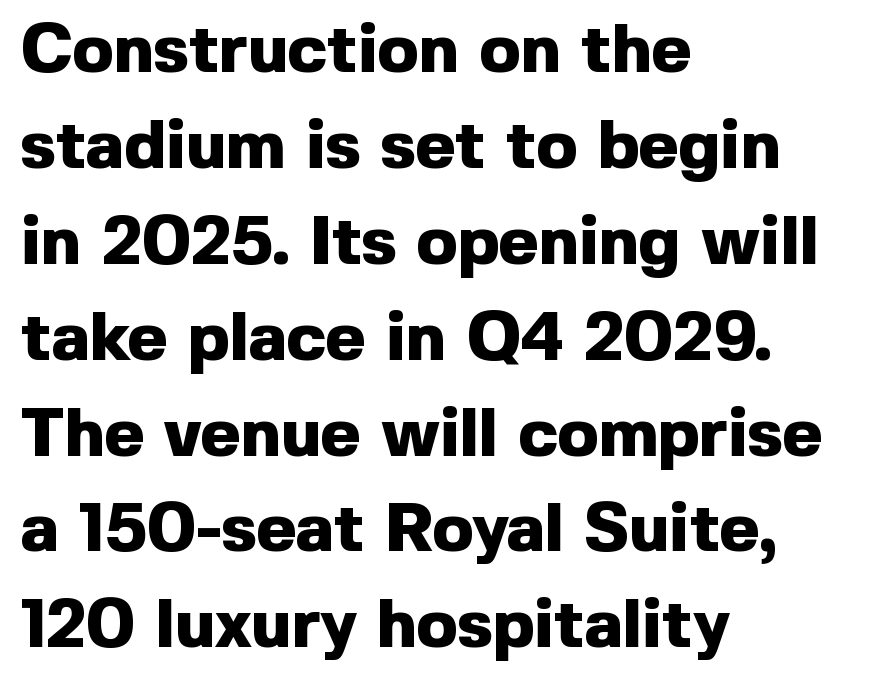
The image shows 68 px heavy sans-serif type, upright; set left-aligned, normal line spacing (1.41x), normal letter spacing, not underlined; a medium x-height.
